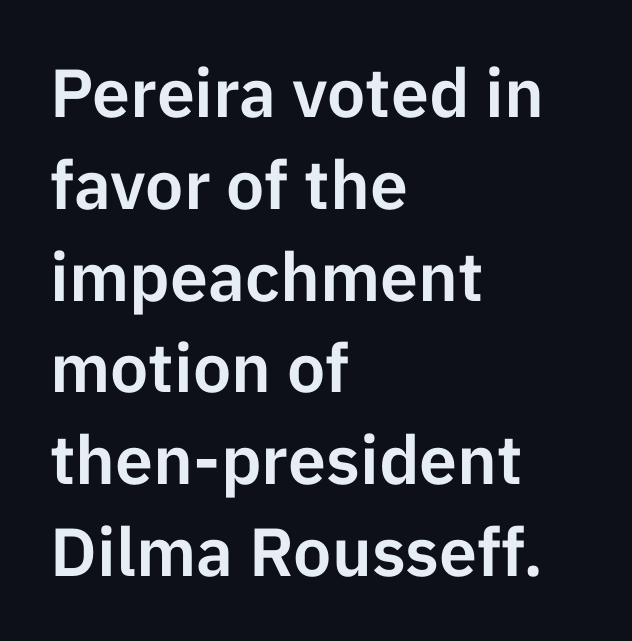
The foot of each line stays bare and open. The text was rendered using a sans face with plain stroke endings. Each letter keeps its own natural width here, so spacing adapts to shape. Quick note: interline space is typical. The gaps between neighbouring characters are ordinary and unremarkable.
